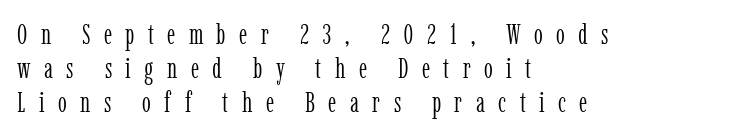
Q: Is the text bold? A: No.
Q: Is the text italic (slanted)? A: No, it is upright.
Q: Is the typeface a serif or a sans-serif typeface? A: Serif.
Q: Is the text underlined? A: No.
Q: How is the paragraph aligned? A: Left-aligned.
Q: Is the spacing between letters normal or unusually wide? A: Unusually wide.
Q: Width (condensed, normal, or wide)? A: Condensed.
Q: Stroke contrast? A: Low.
Q: x-height? A: Medium.
Q: Monospaced? A: No.
